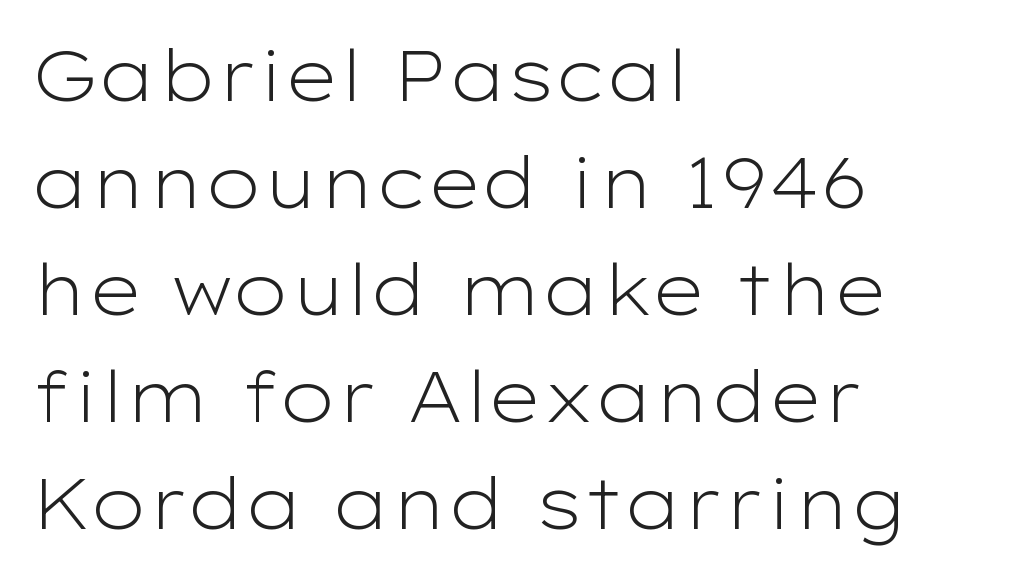
{"serif": "no", "italic": "no", "bold": "no", "weight": "light", "width": "wide", "stroke_contrast": "low", "x_height": "medium", "monospaced": "no", "underline": "no", "align": "left", "line_spacing": "normal", "line_spacing_ratio": 1.53, "letter_spacing": "normal", "letter_spacing_em": 0.0, "glyph_px": 70}
